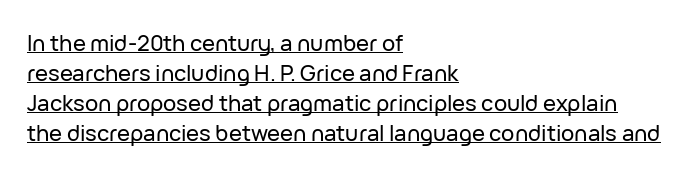
Characters follow at the spacing the type designer built in. The ragged edge is on the right, which tells us the setting is flush left. A baseline rule has been typeset under these characters. Vertical strokes here are truly vertical. The block of text has a typical density, with ordinary space between rows.
